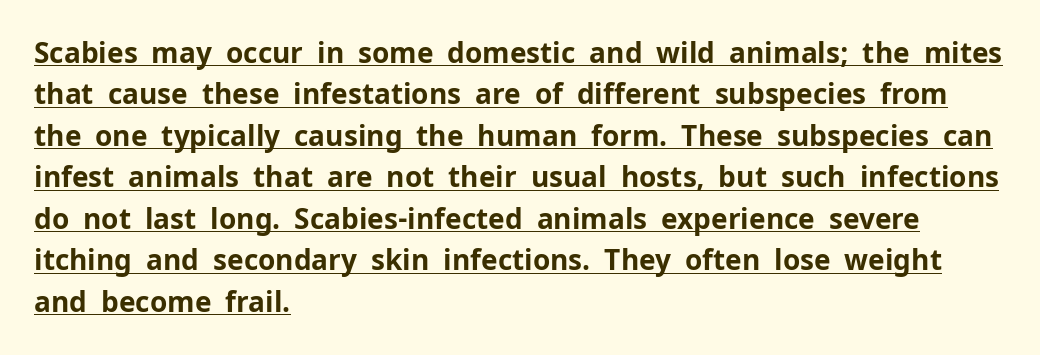
Do the letters lean? They stand straight. Every letter is thick-stroked: bold, no question. Leftover space on each line is placed entirely after the last word. Think of a printed novel: that variable character pitch is what you see here.
